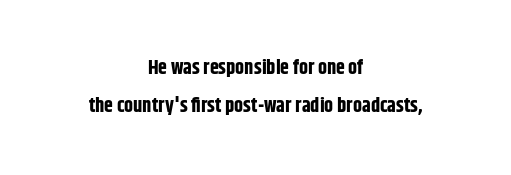
The image shows 20 px bold type, upright; set centered, loose line spacing (1.9x), normal letter spacing, not underlined.
